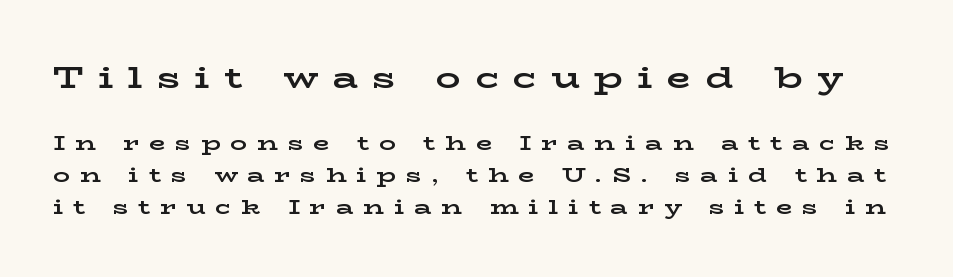
Q: Is the text bold? A: Yes.
Q: Is the text italic (slanted)? A: No, it is upright.
Q: Is the typeface a serif or a sans-serif typeface? A: Serif.
Q: Is the text underlined? A: No.
Q: Is the spacing between letters normal or unusually wide? A: Unusually wide.
Q: Is the spacing between lines tight, normal or loose? A: Normal.
Q: Which block of text is set in a larger size, the first (top) or the second (bottom)? A: The first (top) one.
Q: Width (condensed, normal, or wide)? A: Wide.
Q: Stroke contrast? A: Low.
Q: x-height? A: Medium.
Q: Monospaced? A: No.
